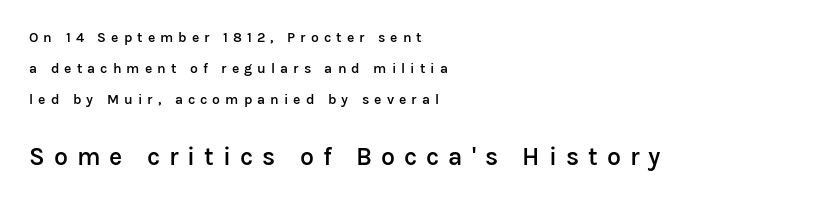
The image shows 25 px text type, upright; set left-aligned, loose line spacing (2.21x), unusually wide letter spacing (+0.36 em), not underlined; the second (bottom) block is 1.79x larger.
